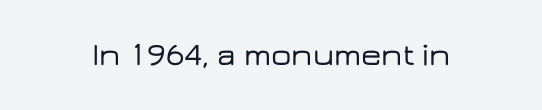
The image shows 32 px wide sans-serif type, upright; set normal letter spacing, not underlined; low stroke contrast and a medium x-height.
